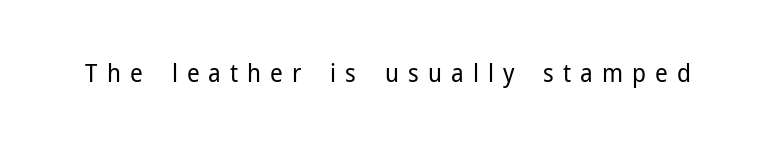
The image shows 25 px text type, upright; set unusually wide letter spacing (+0.36 em), not underlined.
